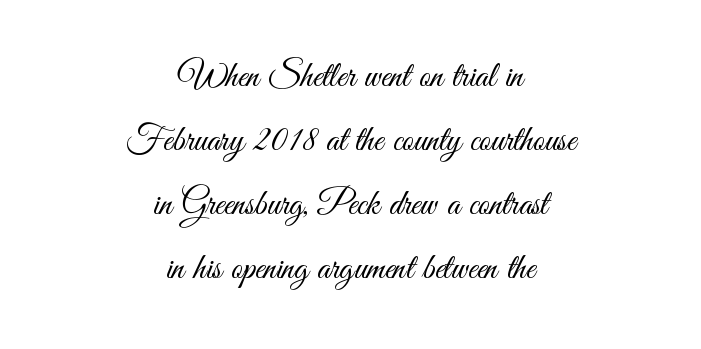
The image shows 36 px light, condensed sans-serif type; set centered, line spacing 1.78x, normal letter spacing, not underlined; medium stroke contrast and a small x-height.
